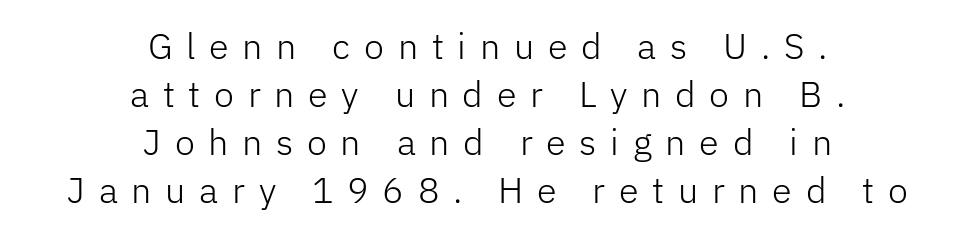
The image shows 36 px light sans-serif type, upright; set centered, normal line spacing (1.33x), unusually wide letter spacing (+0.38 em), not underlined; low stroke contrast and a medium x-height.
